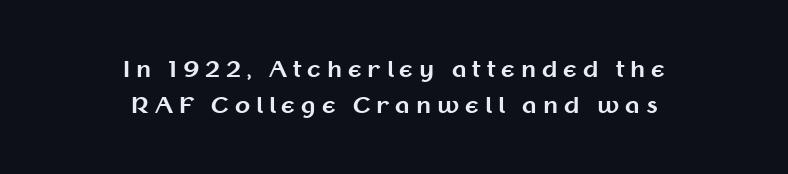
{"italic": "no", "bold": "yes", "underline": "no", "align": "center", "line_spacing": "normal", "line_spacing_ratio": 1.65, "letter_spacing": "wide", "letter_spacing_em": 0.27, "glyph_px": 22}
